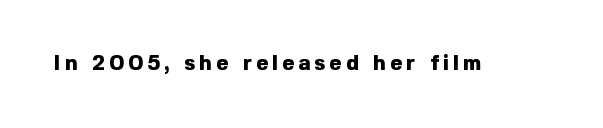
The image shows 21 px bold type, upright; set unusually wide letter spacing (+0.2 em), not underlined.
